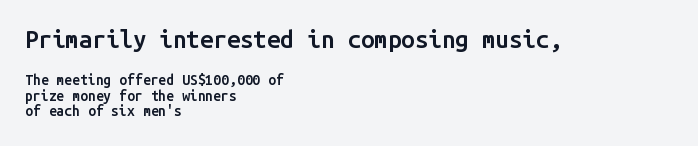
The image shows 24 px text type, upright; set left-aligned, tight line spacing (1.12x), normal letter spacing, not underlined; the first (top) block is 1.71x larger.
